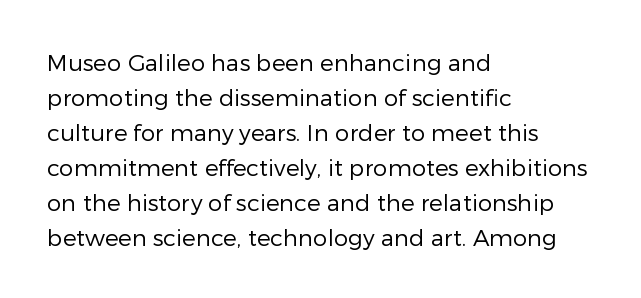
{"italic": "no", "bold": "no", "underline": "no", "align": "left", "line_spacing": "normal", "line_spacing_ratio": 1.52, "letter_spacing": "normal", "letter_spacing_em": 0.0, "glyph_px": 23}
